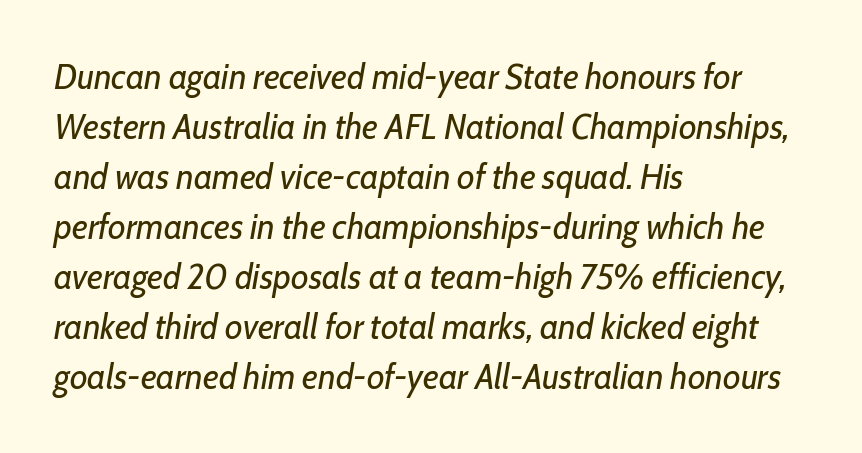
Q: Is the text bold? A: No.
Q: Is the text italic (slanted)? A: Yes, it leans right by about 10 degrees.
Q: Is the text underlined? A: No.
Q: How is the paragraph aligned? A: Left-aligned.
Q: Is the spacing between letters normal or unusually wide? A: Normal.
Q: Is the spacing between lines tight, normal or loose? A: Normal.
Q: Width (condensed, normal, or wide)? A: Condensed.
Q: Stroke contrast? A: Low.
Q: x-height? A: Medium.
Q: Monospaced? A: No.
